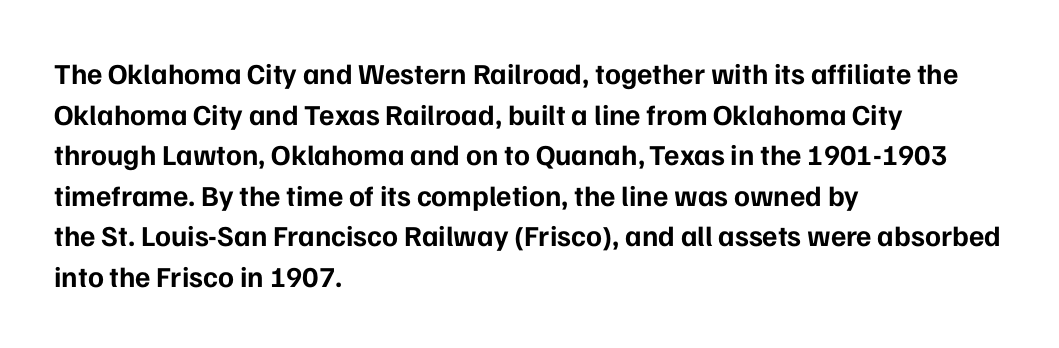
Just letters on the line, the space beneath them empty. Baseline-to-baseline distance is the conventional proportion of letter height. Typesetter's note: full bold, strokes at maximum text heaviness. Layout note: lines flush left. These lines are rendered in a variable-pitch font.
